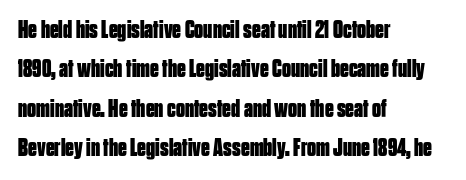
Q: Is the text bold? A: Yes.
Q: Is the text italic (slanted)? A: No, it is upright.
Q: Is the text underlined? A: No.
Q: How is the paragraph aligned? A: Left-aligned.
Q: Is the spacing between letters normal or unusually wide? A: Normal.
Q: Is the spacing between lines tight, normal or loose? A: Normal.
